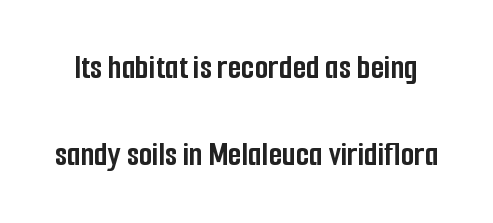
{"serif": "no", "italic": "no", "bold": "yes", "weight": "semibold", "width": "condensed", "stroke_contrast": "low", "x_height": "medium", "monospaced": "no", "underline": "no", "line_spacing": "loose", "line_spacing_ratio": 2.49, "letter_spacing": "normal", "letter_spacing_em": 0.0, "glyph_px": 35}
